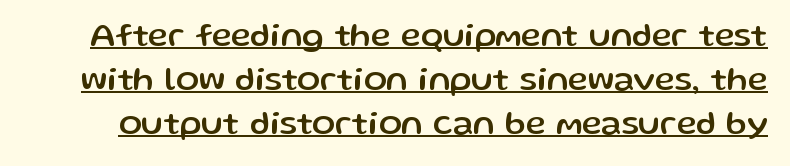
This rendering features underlined lettering. This is sans-serif lettering, the kind often seen on screens and signage. Every character sits straight up, as roman type does. Inter-character spacing is left at the font's built-in metrics. Think of a printed novel: that variable character pitch is what you see here.
